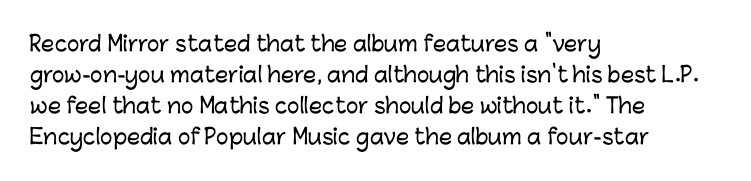
{"italic": "no", "underline": "no", "align": "left", "line_spacing": "normal", "line_spacing_ratio": 1.48, "letter_spacing": "normal", "letter_spacing_em": 0.0, "glyph_px": 21}
